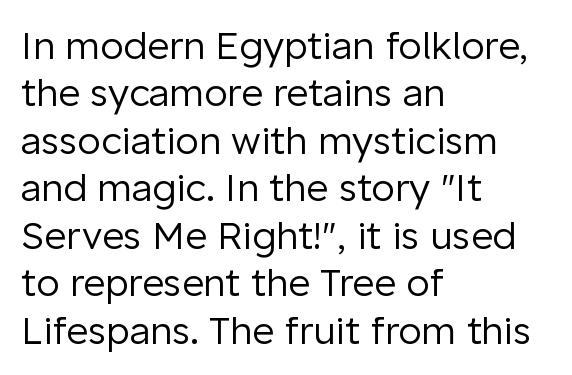
The image shows 38 px regular-weight sans-serif type, upright; set left-aligned, normal line spacing (1.25x), normal letter spacing, not underlined; low stroke contrast and a medium x-height.
